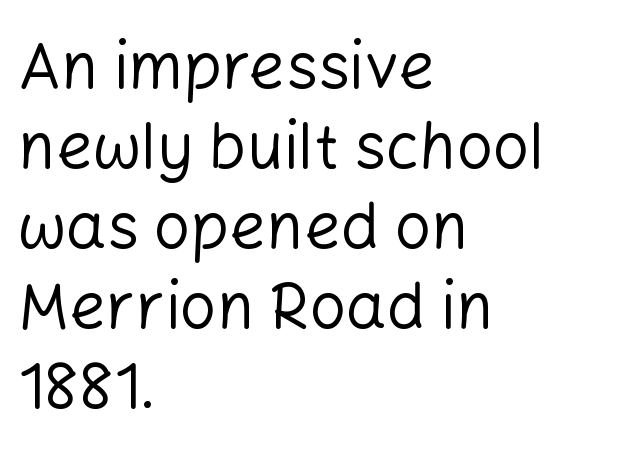
{"serif": "no", "italic": "no", "bold": "no", "weight": "regular", "width": "normal", "stroke_contrast": "low", "x_height": "medium", "monospaced": "no", "underline": "no", "align": "left", "line_spacing": "normal", "line_spacing_ratio": 1.25, "letter_spacing": "normal", "letter_spacing_em": 0.0, "glyph_px": 64}
